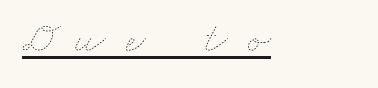
{"bold": "no", "weight": "thin", "width": "wide", "stroke_contrast": "low", "x_height": "small", "monospaced": "no", "underline": "yes", "align": "left", "letter_spacing": "wide", "letter_spacing_em": 0.49, "glyph_px": 43}
